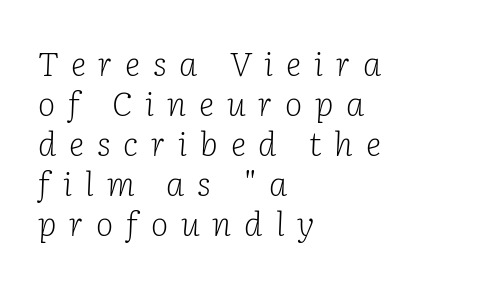
{"serif": "yes", "italic": "yes", "lean": "right", "slant_degrees": 2, "bold": "no", "weight": "light", "width": "normal", "stroke_contrast": "low", "x_height": "medium", "monospaced": "no", "underline": "no", "align": "left", "line_spacing_ratio": 1.21, "letter_spacing": "wide", "letter_spacing_em": 0.39, "glyph_px": 33}
